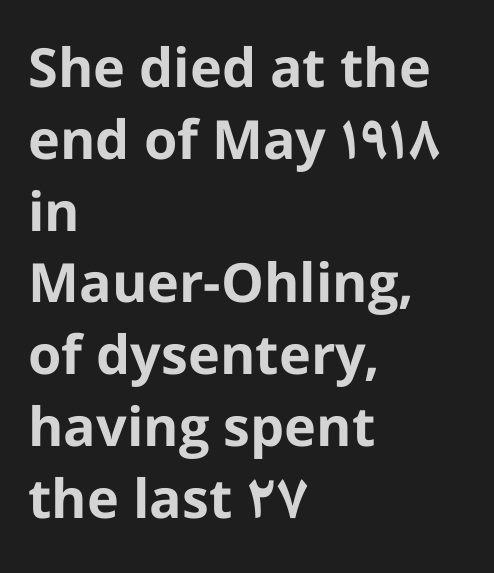
{"serif": "no", "italic": "no", "bold": "yes", "weight": "bold", "width": "normal", "stroke_contrast": "low", "x_height": "medium", "monospaced": "no", "underline": "no", "align": "left", "line_spacing": "normal", "line_spacing_ratio": 1.33, "letter_spacing": "normal", "letter_spacing_em": 0.0, "glyph_px": 54}
